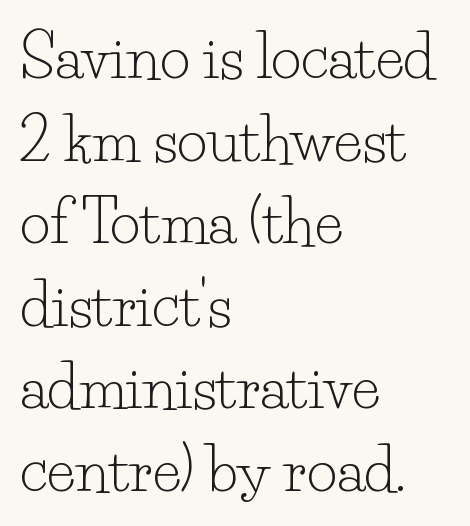
Q: Is the text bold? A: No.
Q: Is the text italic (slanted)? A: No, it is upright.
Q: Is the typeface a serif or a sans-serif typeface? A: Serif.
Q: Is the text underlined? A: No.
Q: How is the paragraph aligned? A: Left-aligned.
Q: Is the spacing between letters normal or unusually wide? A: Normal.
Q: Is the spacing between lines tight, normal or loose? A: Normal.
Q: Width (condensed, normal, or wide)? A: Normal.
Q: Stroke contrast? A: Low.
Q: x-height? A: Small.
Q: Monospaced? A: No.
